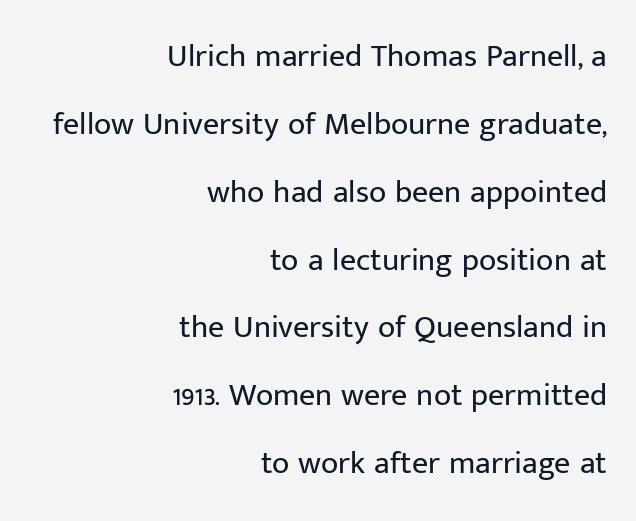
{"serif": "no", "italic": "no", "bold": "no", "weight": "regular", "width": "normal", "stroke_contrast": "low", "x_height": "medium", "monospaced": "no", "underline": "no", "align": "right", "line_spacing": "loose", "line_spacing_ratio": 2.12, "letter_spacing": "normal", "letter_spacing_em": 0.0, "glyph_px": 32}
